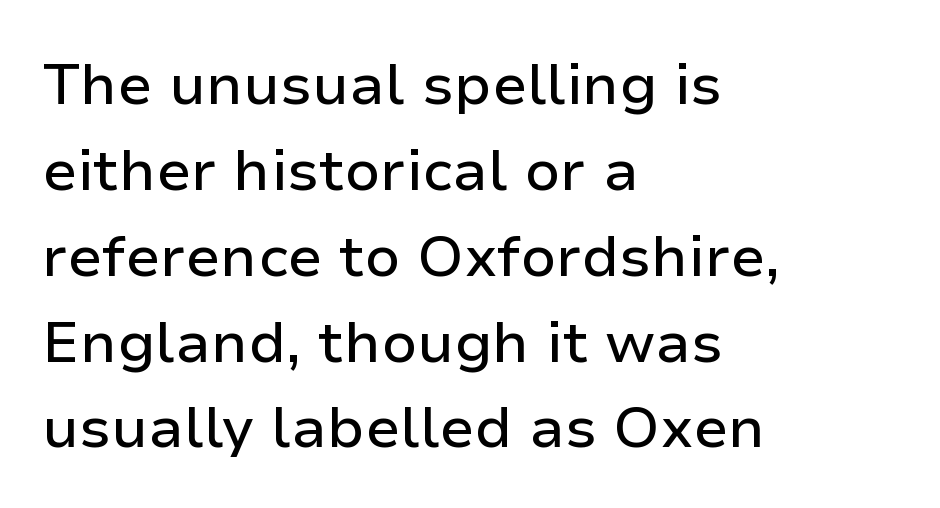
{"serif": "no", "italic": "no", "width": "normal", "stroke_contrast": "low", "x_height": "medium", "monospaced": "no", "underline": "no", "align": "left", "line_spacing": "normal", "line_spacing_ratio": 1.48, "letter_spacing": "normal", "letter_spacing_em": 0.0, "glyph_px": 58}
